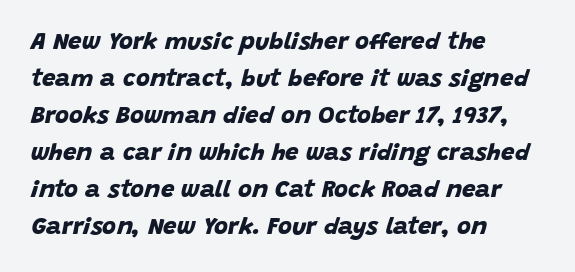
Q: Is the text bold? A: Yes.
Q: Is the text underlined? A: No.
Q: How is the paragraph aligned? A: Left-aligned.
Q: Is the spacing between letters normal or unusually wide? A: Normal.
Q: Is the spacing between lines tight, normal or loose? A: Normal.
